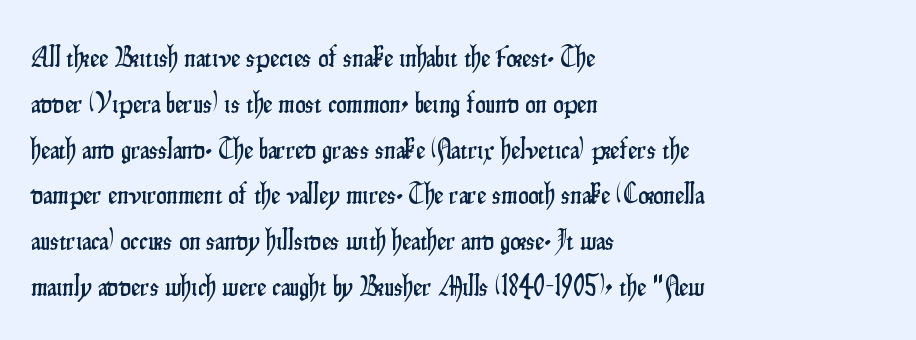
The image shows 29 px condensed sans-serif type, upright; set left-aligned, normal line spacing (1.58x), normal letter spacing, not underlined; low stroke contrast and a small x-height.
